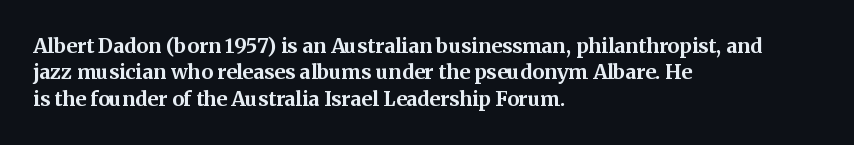
No extra tracking has been applied to these lines. The font is running at its bold setting. Students, observe: this is what conventionally led text looks like. Ascenders rise straight up at ninety degrees.
